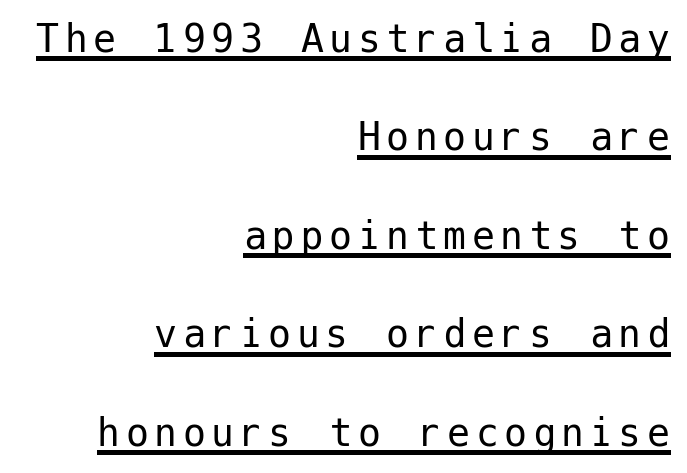
The typeface has the unassuming heft of standard copy or less. The rendering shows plain stroke endings on the letterforms — a sans-serif design. Students, observe the line beneath the letters — that is underlining. Teacher's note: observe the even right margin — that is flush-right alignment. Quick note: interline space is abundant.
